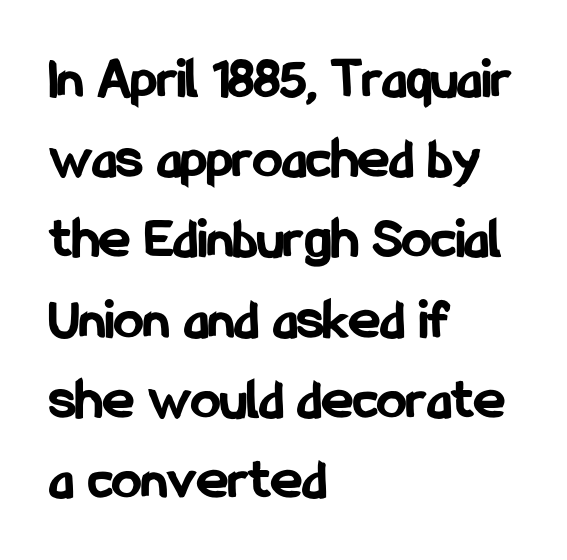
{"serif": "no", "italic": "no", "bold": "yes", "weight": "bold", "width": "condensed", "stroke_contrast": "low", "x_height": "medium", "monospaced": "no", "underline": "no", "align": "left", "line_spacing": "normal", "line_spacing_ratio": 1.36, "letter_spacing": "normal", "letter_spacing_em": 0.0, "glyph_px": 59}
